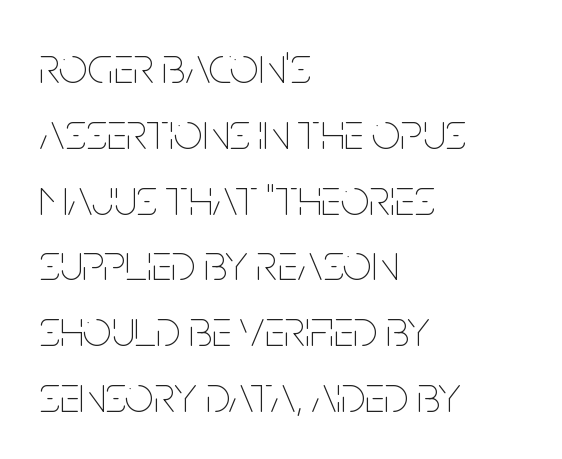
Q: Is the text bold? A: No.
Q: Is the text italic (slanted)? A: No, it is upright.
Q: Is the text underlined? A: No.
Q: How is the paragraph aligned? A: Left-aligned.
Q: Is the spacing between letters normal or unusually wide? A: Normal.
Q: Is the spacing between lines tight, normal or loose? A: Normal.
Q: Width (condensed, normal, or wide)? A: Condensed.
Q: Stroke contrast? A: Low.
Q: x-height? A: Large.
Q: Monospaced? A: No.
